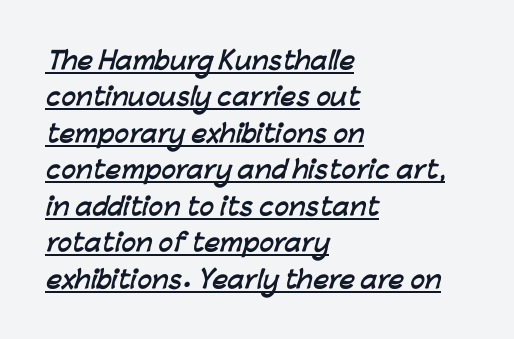
{"bold": "yes", "underline": "yes", "align": "left", "line_spacing": "normal", "line_spacing_ratio": 1.52, "letter_spacing": "normal", "letter_spacing_em": 0.0, "glyph_px": 24}
